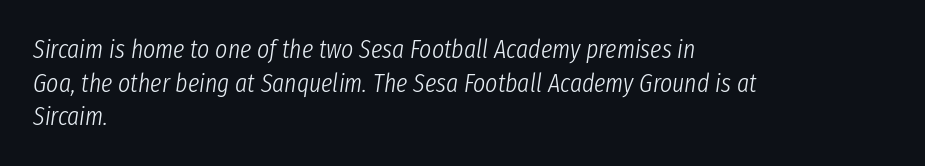
{"italic": "yes", "lean": "right", "slant_degrees": 8, "bold": "no", "underline": "no", "align": "left", "line_spacing": "normal", "line_spacing_ratio": 1.29, "letter_spacing": "normal", "letter_spacing_em": 0.0, "glyph_px": 26}
